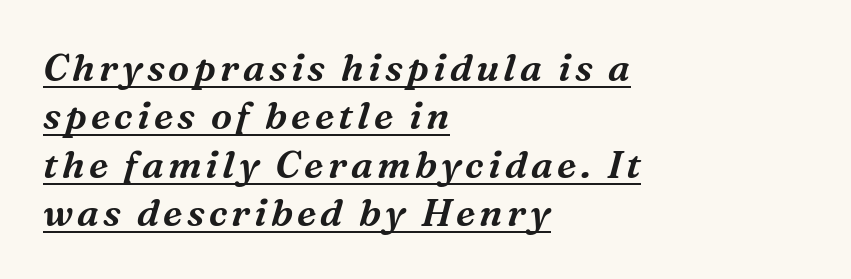
Q: Is the text italic (slanted)? A: Yes, it leans right by about 16 degrees.
Q: Is the typeface a serif or a sans-serif typeface? A: Serif.
Q: Is the text underlined? A: Yes.
Q: How is the paragraph aligned? A: Left-aligned.
Q: Is the spacing between lines tight, normal or loose? A: Normal.
Q: Width (condensed, normal, or wide)? A: Normal.
Q: Stroke contrast? A: Medium.
Q: x-height? A: Medium.
Q: Monospaced? A: No.
